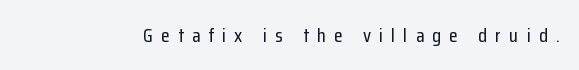
Does the lettering tilt? It doesn't — this is upright. A bare baseline throughout the passage. This rendering widens character spacing well past its baseline value.
